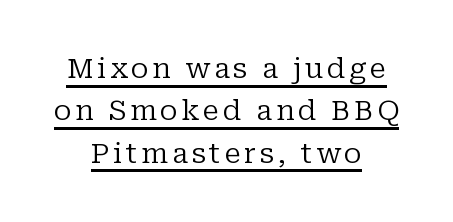
{"serif": "yes", "italic": "no", "bold": "no", "weight": "regular", "width": "normal", "stroke_contrast": "low", "x_height": "medium", "monospaced": "no", "underline": "yes", "align": "center", "line_spacing": "normal", "line_spacing_ratio": 1.51, "glyph_px": 28}
